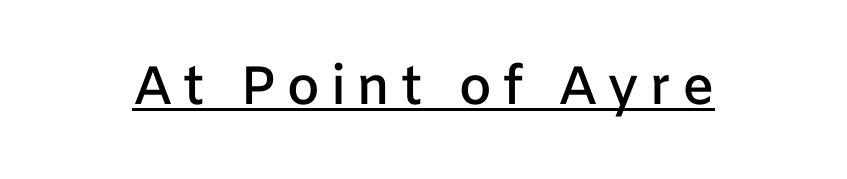
The image shows 54 px semibold sans-serif type, upright; set underlined; low stroke contrast and a medium x-height.
